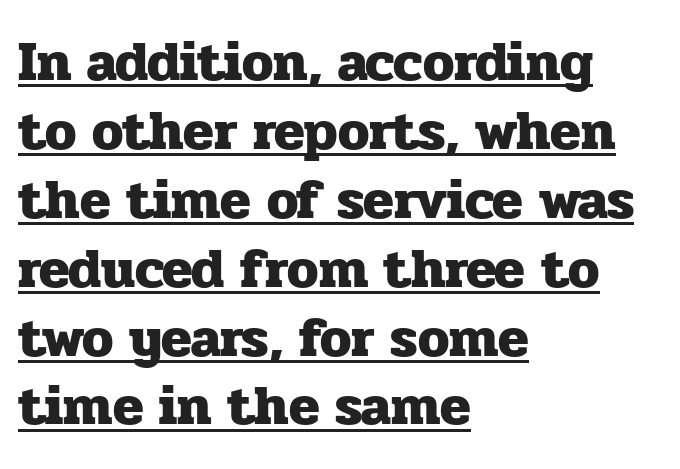
{"serif": "yes", "italic": "no", "bold": "yes", "weight": "heavy", "width": "normal", "stroke_contrast": "low", "x_height": "medium", "monospaced": "no", "underline": "yes", "align": "left", "line_spacing_ratio": 1.23, "letter_spacing": "normal", "letter_spacing_em": 0.0, "glyph_px": 56}
